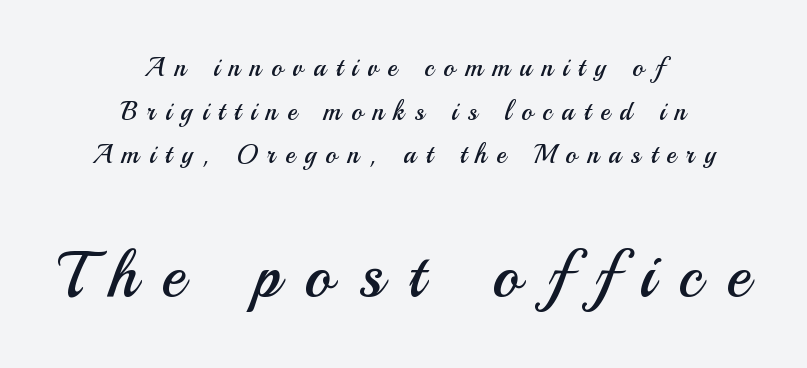
The setting favours the middle, as headings and verse often do. Summary of weight: not heavy and not bold. Size hierarchy here favors the trailing block over the leading one. Stroke terminals: plain, sans-serif. Evenly set lines give the paragraph a standard silhouette.
